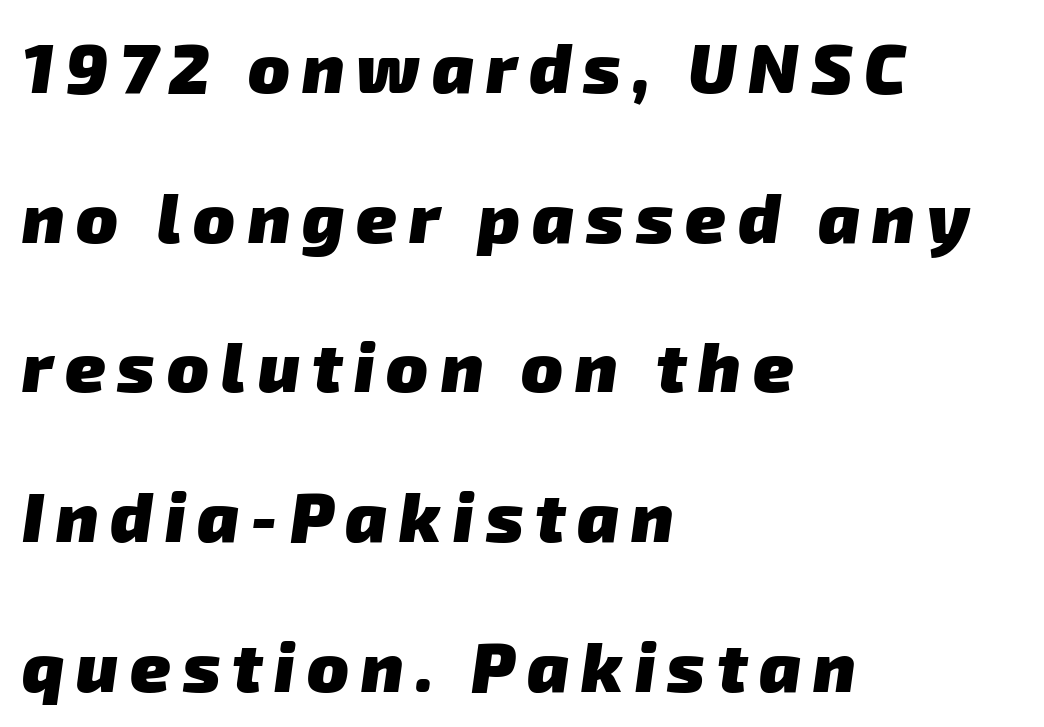
The space between consecutive lines is lavish. Think of a printed novel: that variable character pitch is what you see here. Examine the stroke ends and you'll find no serifs. Bare-footed words on every line.
